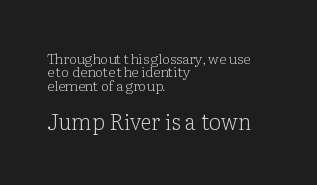
Vertical strokes here are truly vertical. Look at the glyph heights: the lower group is clearly the bigger setting. The leading is snug, giving the passage a crowded texture. Stem width sits at or under what a default text font uses. Look at the tracking — it's just the regular setting, nothing added. Notice how the passage keeps a crisp vertical edge on the left only.
